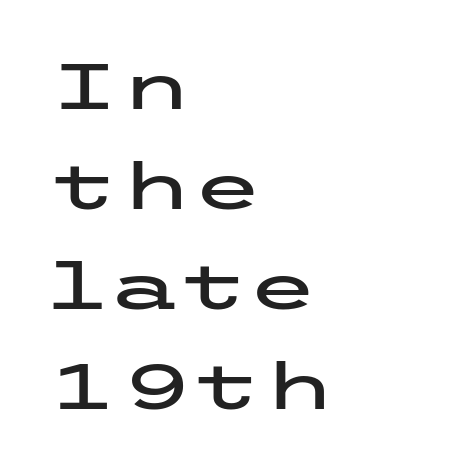
{"serif": "no", "italic": "no", "width": "wide", "stroke_contrast": "low", "x_height": "medium", "underline": "no", "align": "left", "line_spacing": "normal", "line_spacing_ratio": 1.54, "letter_spacing": "normal", "letter_spacing_em": 0.0, "glyph_px": 65}
